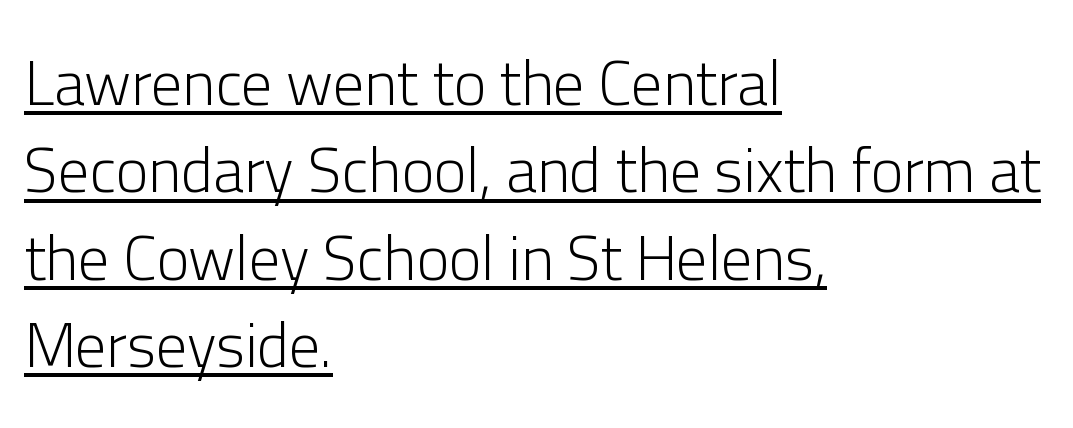
Is this a sans? Yes — the strokes have no serifs. These lines were composed using upright roman letters. On a weight scale, this lands at 450 or below. How would I describe the line gaps? Plain and ordinary.
